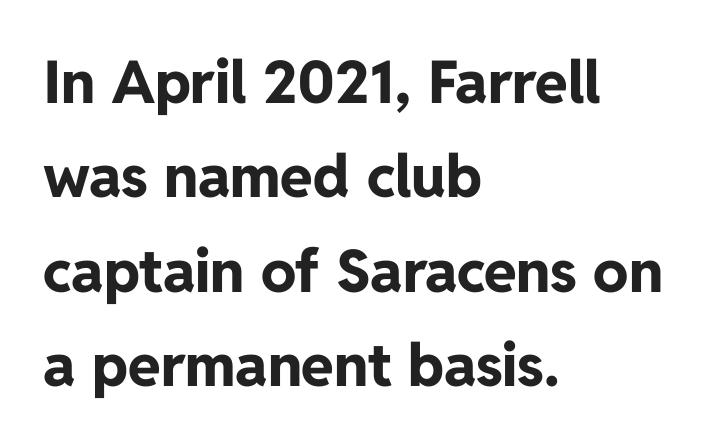
Q: Is the text bold? A: Yes.
Q: Is the text italic (slanted)? A: No, it is upright.
Q: Is the typeface a serif or a sans-serif typeface? A: Sans-serif.
Q: Is the text underlined? A: No.
Q: How is the paragraph aligned? A: Left-aligned.
Q: Is the spacing between letters normal or unusually wide? A: Normal.
Q: Is the spacing between lines tight, normal or loose? A: Normal.
Q: Width (condensed, normal, or wide)? A: Normal.
Q: Stroke contrast? A: Low.
Q: x-height? A: Medium.
Q: Monospaced? A: No.
